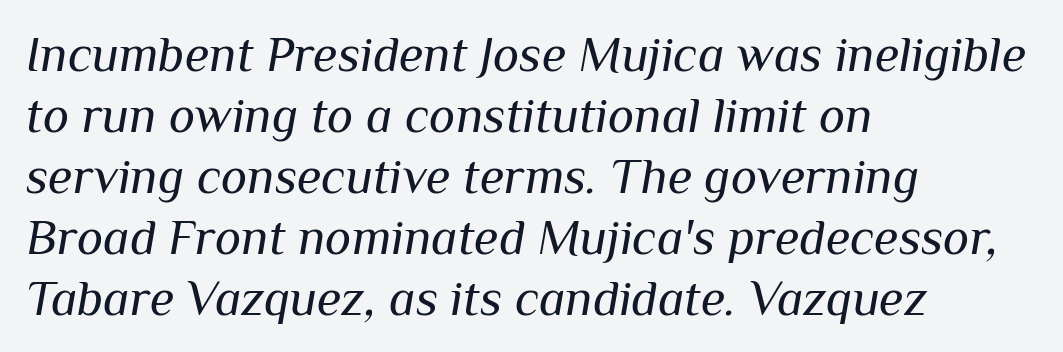
Counters stay open thanks to moderate or lighter strokes. The type is set solid horizontally, with unmodified tracking. The typography opts for an oblique posture over an upright one. Here the designer chose a conventional face with non-uniform glyph widths. If you drew a ruler down the left edge, every line would touch it.
